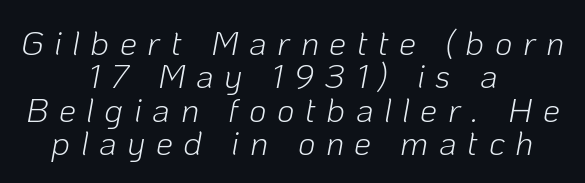
{"italic": "yes", "lean": "right", "slant_degrees": 10, "bold": "no", "weight": "light", "width": "normal", "stroke_contrast": "low", "x_height": "medium", "monospaced": "no", "underline": "no", "align": "center", "line_spacing": "tight", "line_spacing_ratio": 0.98, "letter_spacing": "wide", "letter_spacing_em": 0.31, "glyph_px": 34}
